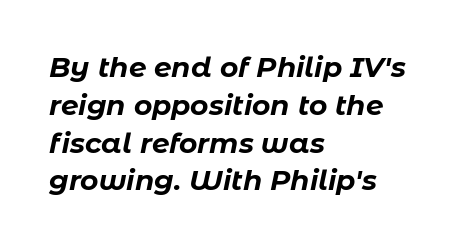
Each letter keeps its own natural width here, so spacing adapts to shape. Short note: letters normally spaced. If you measured baseline to baseline, you'd find a middling distance. The rendering anchors every line to the left-hand side.
